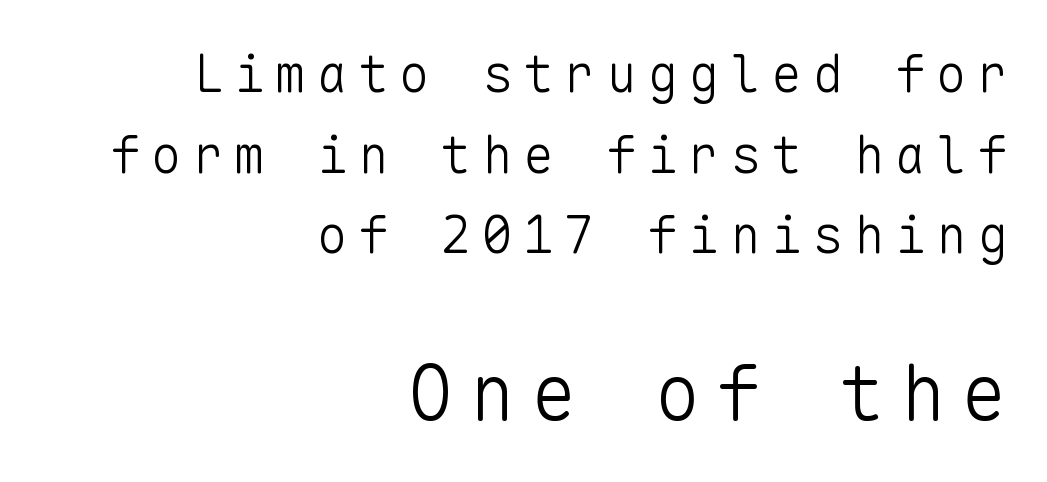
The image shows 76 px light sans-serif type, upright, monospaced; set right-aligned, normal line spacing (1.58x), unusually wide letter spacing (+0.21 em), not underlined; the second (bottom) block is 1.49x larger; low stroke contrast and a medium x-height.
